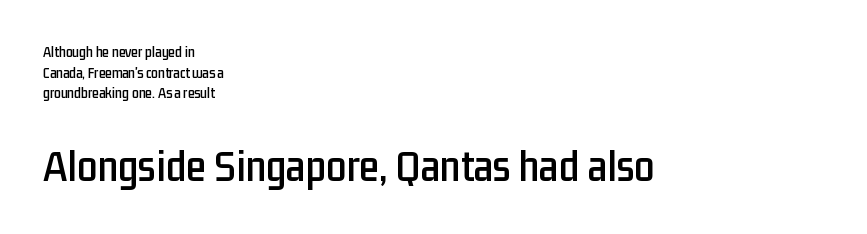
{"serif": "no", "italic": "no", "width": "condensed", "stroke_contrast": "low", "x_height": "medium", "monospaced": "no", "underline": "no", "align": "left", "line_spacing": "normal", "line_spacing_ratio": 1.38, "letter_spacing": "normal", "letter_spacing_em": 0.0, "larger_block": "second", "size_ratio": 3.0, "glyph_px": 45}
